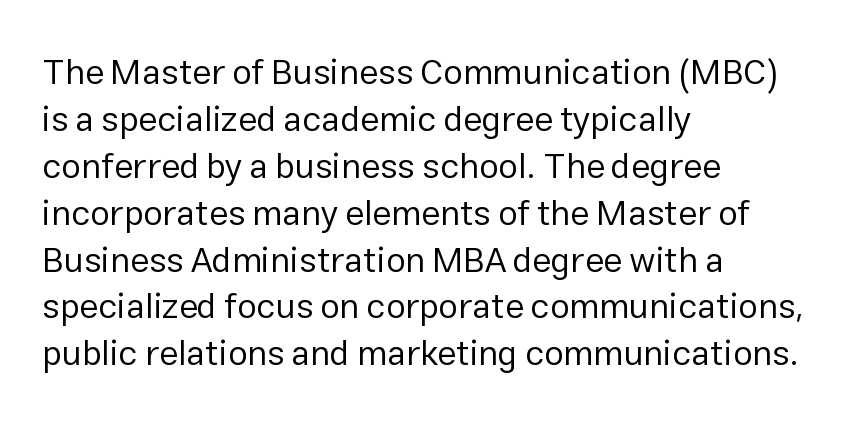
{"serif": "no", "italic": "no", "bold": "no", "weight": "regular", "width": "normal", "stroke_contrast": "low", "x_height": "medium", "monospaced": "no", "underline": "no", "align": "left", "line_spacing": "normal", "line_spacing_ratio": 1.34, "letter_spacing": "normal", "letter_spacing_em": 0.0, "glyph_px": 35}
